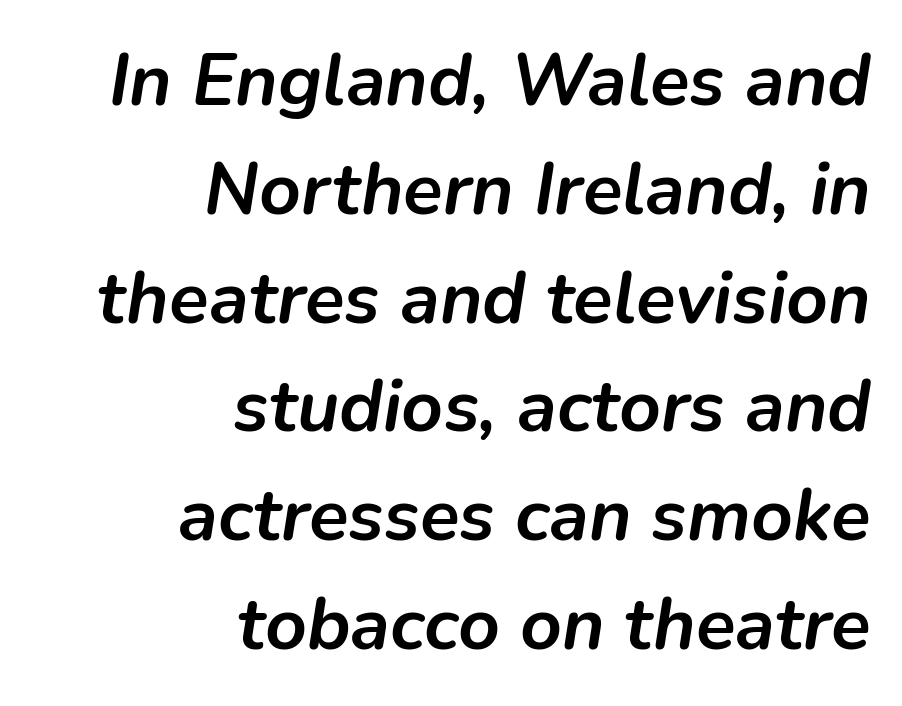
The image shows 73 px semibold type, italic (leaning right); set right-aligned, normal line spacing (1.49x), normal letter spacing, not underlined; low stroke contrast and a medium x-height.
